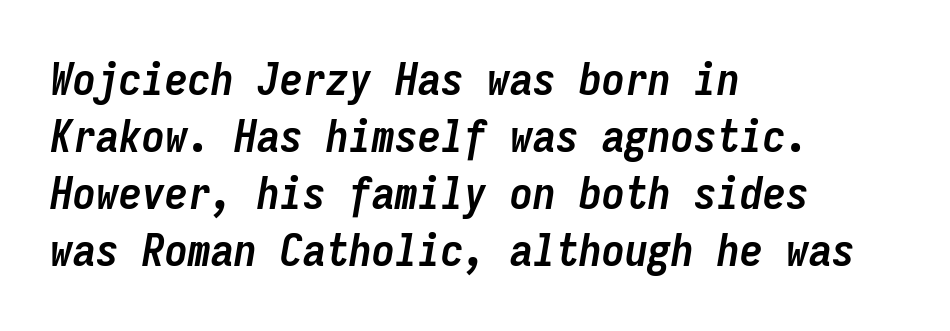
{"italic": "yes", "lean": "right", "slant_degrees": 9, "bold": "yes", "weight": "semibold", "width": "condensed", "stroke_contrast": "low", "x_height": "medium", "monospaced": "yes", "underline": "no", "align": "left", "line_spacing_ratio": 1.24, "letter_spacing": "normal", "letter_spacing_em": 0.0, "glyph_px": 46}
